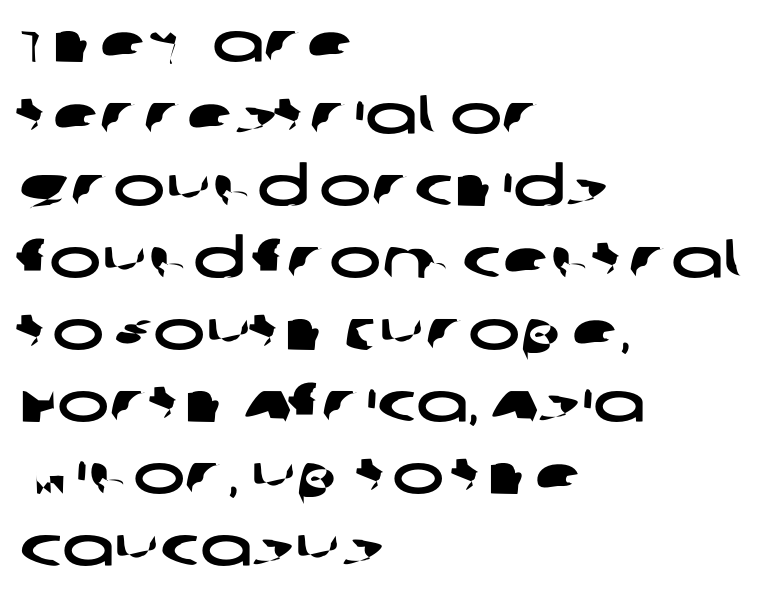
The image shows 55 px wide sans-serif type; set left-aligned, normal line spacing (1.31x), normal letter spacing, not underlined; low stroke contrast and a large x-height.
